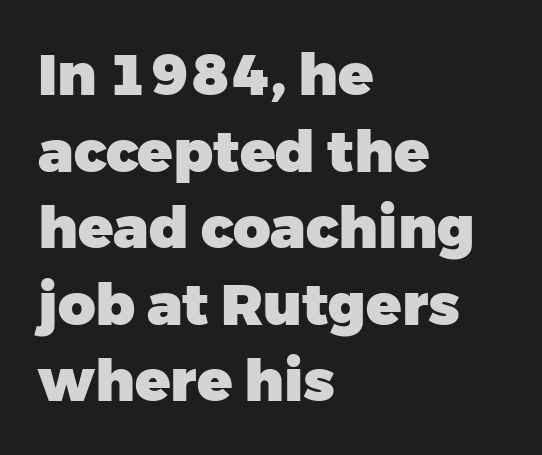
{"serif": "no", "italic": "no", "bold": "yes", "weight": "heavy", "width": "normal", "stroke_contrast": "low", "x_height": "medium", "monospaced": "no", "underline": "no", "align": "left", "line_spacing": "normal", "line_spacing_ratio": 1.32, "letter_spacing": "normal", "letter_spacing_em": 0.0, "glyph_px": 58}
